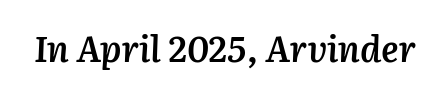
{"italic": "yes", "lean": "right", "slant_degrees": 2, "bold": "semi", "weight": "semibold", "width": "normal", "stroke_contrast": "medium", "x_height": "medium", "monospaced": "no", "underline": "no", "letter_spacing": "normal", "letter_spacing_em": 0.0, "glyph_px": 35}
